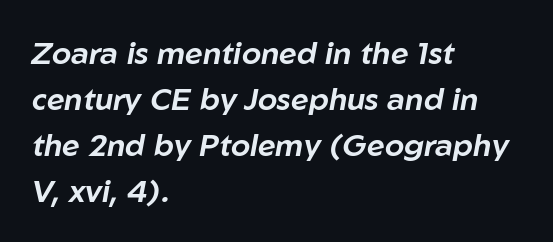
{"italic": "yes", "lean": "right", "slant_degrees": 10, "width": "normal", "stroke_contrast": "low", "x_height": "medium", "monospaced": "no", "underline": "no", "align": "left", "line_spacing": "normal", "line_spacing_ratio": 1.48, "letter_spacing": "normal", "letter_spacing_em": 0.0, "glyph_px": 31}
